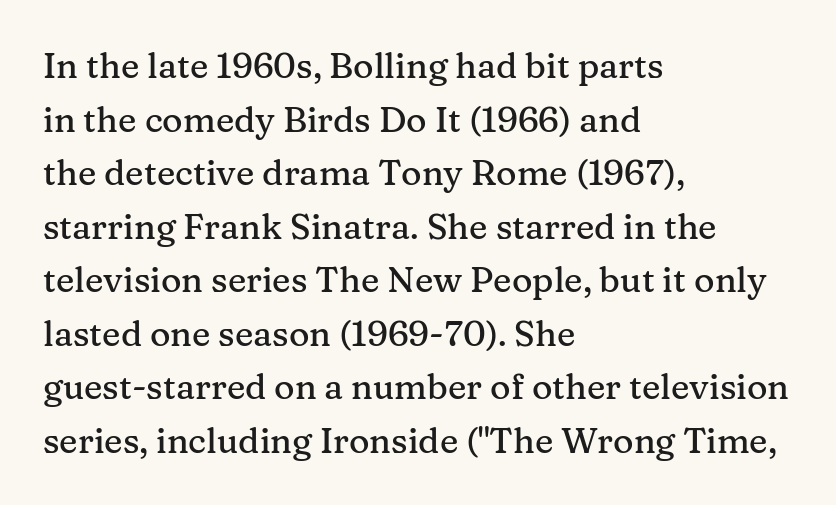
The image shows 35 px serif type, upright; set left-aligned, normal line spacing (1.53x), normal letter spacing, not underlined; medium stroke contrast and a medium x-height.
